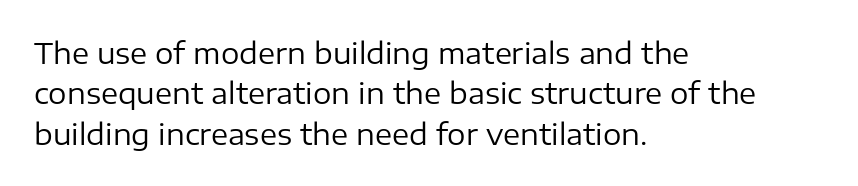
The image shows 29 px regular-weight sans-serif type, upright; set left-aligned, normal line spacing (1.39x), normal letter spacing, not underlined; low stroke contrast and a medium x-height.
